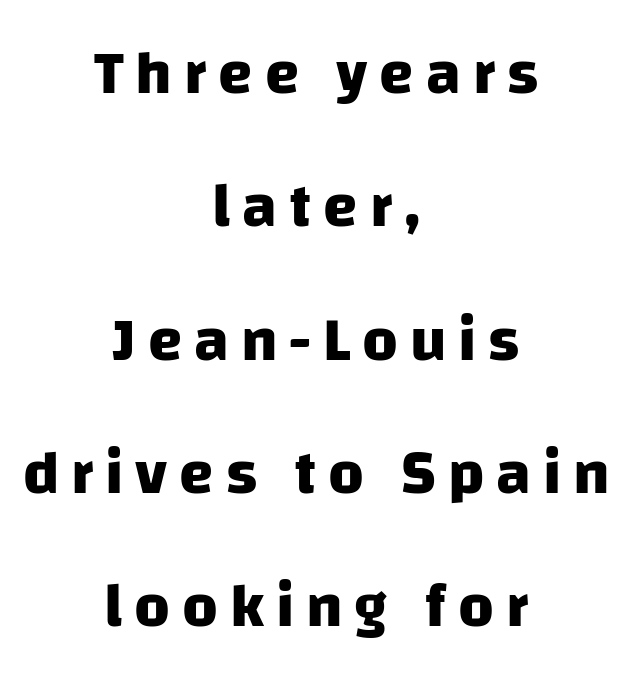
{"serif": "no", "bold": "yes", "weight": "heavy", "width": "normal", "stroke_contrast": "low", "x_height": "large", "monospaced": "no", "underline": "no", "align": "center", "line_spacing": "loose", "line_spacing_ratio": 2.15, "glyph_px": 62}
